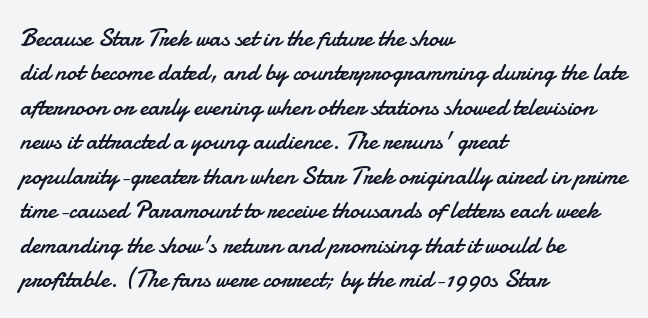
{"bold": "no", "underline": "no", "align": "left", "line_spacing": "normal", "line_spacing_ratio": 1.38, "letter_spacing": "normal", "letter_spacing_em": 0.0, "glyph_px": 25}
